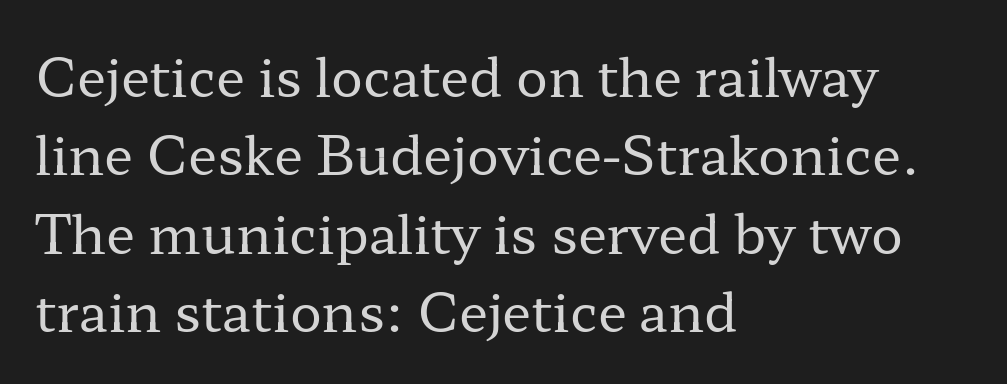
The image shows 53 px regular-weight, wide serif type, upright; set left-aligned, normal line spacing (1.48x), normal letter spacing, not underlined; low stroke contrast and a medium x-height.
